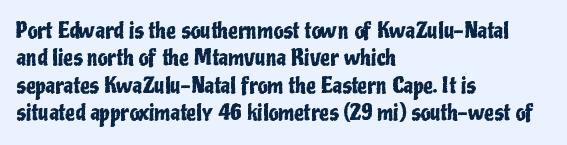
The image shows 22 px text type, upright; set left-aligned, normal line spacing (1.25x), normal letter spacing, not underlined.
